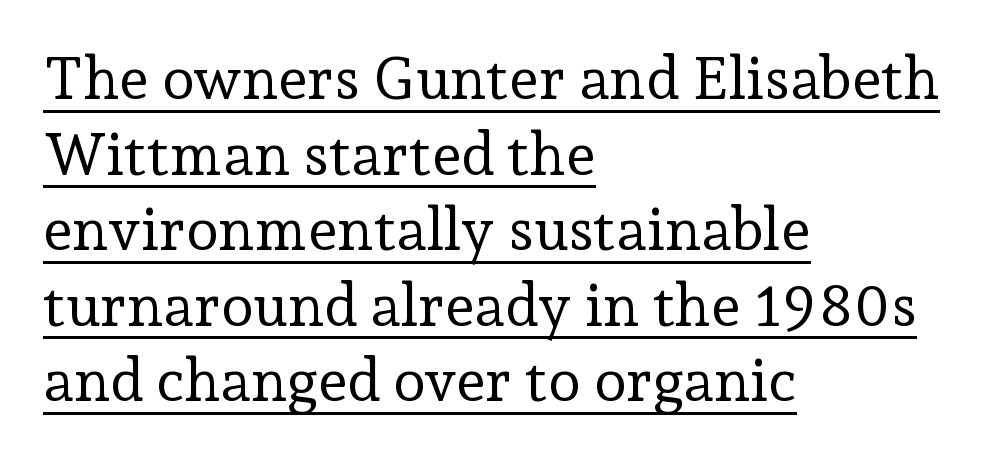
The image shows 59 px regular-weight serif type, upright; set left-aligned, normal line spacing (1.28x), normal letter spacing, underlined; low stroke contrast and a medium x-height.
